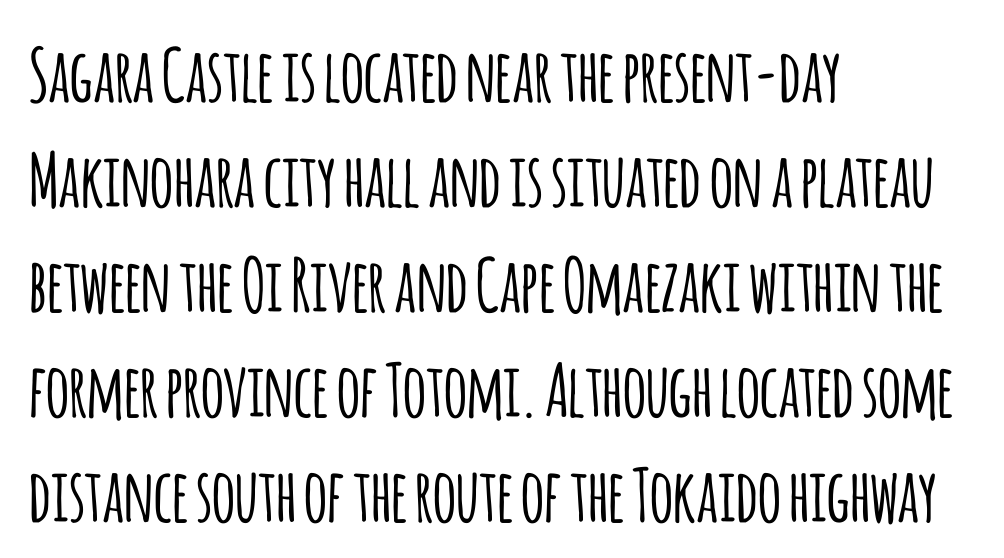
{"serif": "no", "italic": "no", "width": "condensed", "stroke_contrast": "low", "x_height": "large", "monospaced": "no", "underline": "no", "align": "left", "line_spacing": "normal", "line_spacing_ratio": 1.44, "letter_spacing": "normal", "letter_spacing_em": 0.0, "glyph_px": 73}
